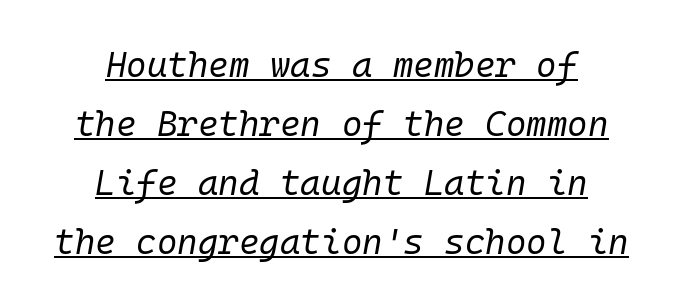
{"italic": "yes", "lean": "right", "slant_degrees": 10, "bold": "no", "weight": "regular", "width": "normal", "stroke_contrast": "low", "x_height": "medium", "monospaced": "yes", "underline": "yes", "align": "center", "line_spacing": "normal", "line_spacing_ratio": 1.69, "letter_spacing": "normal", "letter_spacing_em": 0.0, "glyph_px": 35}
